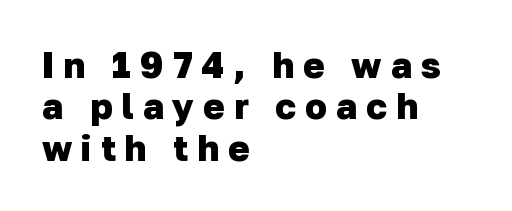
The paragraph has a hard left edge and a soft right edge. Regarding serifs, this sample does without them. Plenty of ink on the page — the face is bold. The face used here is proportionally spaced, like ordinary book or web type. The foot of each line stays bare and open.
